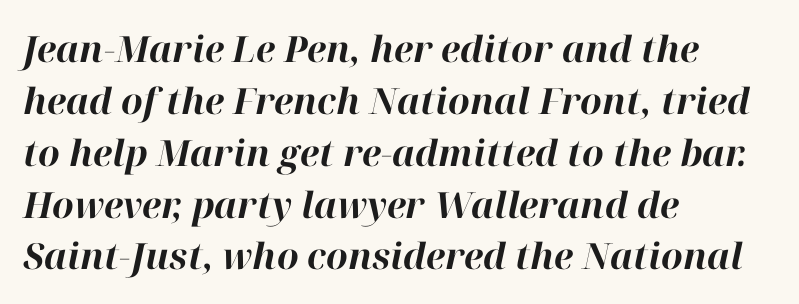
The image shows 36 px bold type, italic (leaning right); set left-aligned, normal line spacing (1.44x), normal letter spacing, not underlined; high stroke contrast and a medium x-height.
